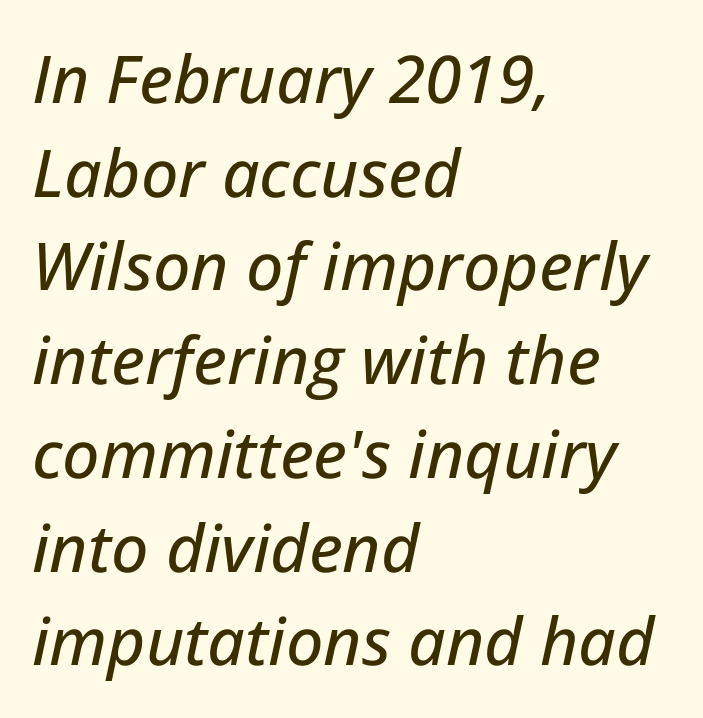
Q: Is the text italic (slanted)? A: Yes, it leans right by about 12 degrees.
Q: Is the text underlined? A: No.
Q: How is the paragraph aligned? A: Left-aligned.
Q: Is the spacing between letters normal or unusually wide? A: Normal.
Q: Is the spacing between lines tight, normal or loose? A: Normal.
Q: Width (condensed, normal, or wide)? A: Normal.
Q: Stroke contrast? A: Low.
Q: x-height? A: Medium.
Q: Monospaced? A: No.
